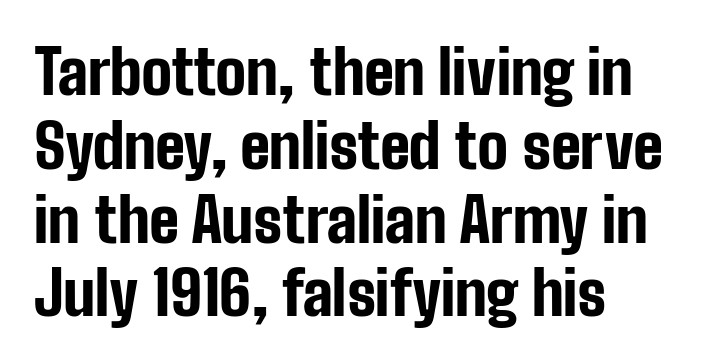
{"serif": "no", "italic": "no", "bold": "yes", "weight": "bold", "width": "condensed", "stroke_contrast": "low", "x_height": "medium", "monospaced": "no", "underline": "no", "align": "left", "line_spacing_ratio": 1.21, "letter_spacing": "normal", "letter_spacing_em": 0.0, "glyph_px": 61}
